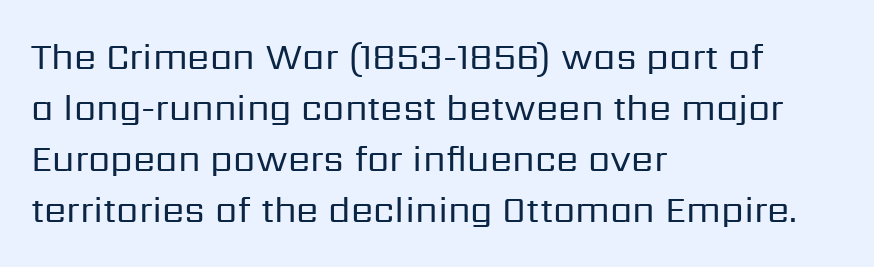
The image shows 36 px regular-weight sans-serif type, upright; set left-aligned, normal line spacing (1.42x), normal letter spacing, not underlined; low stroke contrast and a medium x-height.
